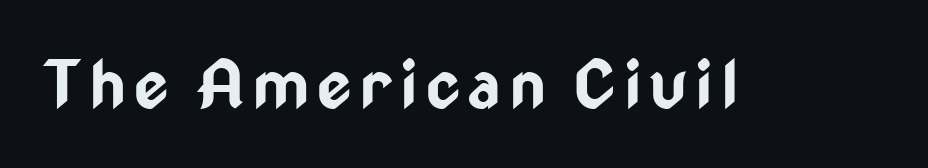
Q: Is the text bold? A: Yes.
Q: Is the text italic (slanted)? A: No, it is upright.
Q: Is the typeface a serif or a sans-serif typeface? A: Sans-serif.
Q: Is the text underlined? A: No.
Q: Width (condensed, normal, or wide)? A: Condensed.
Q: Stroke contrast? A: Low.
Q: x-height? A: Medium.
Q: Monospaced? A: No.
